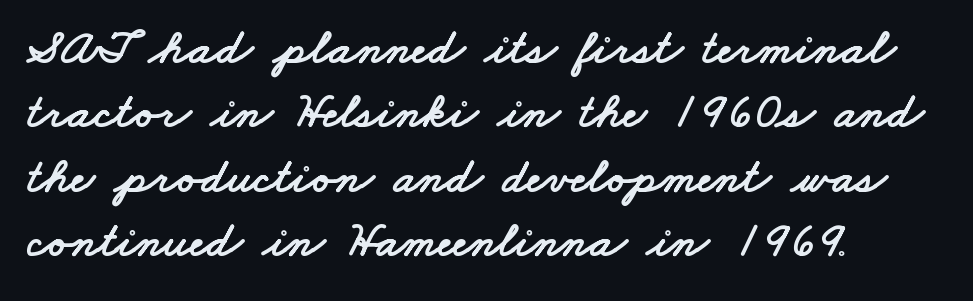
Q: Is the typeface a serif or a sans-serif typeface? A: Sans-serif.
Q: Is the text underlined? A: No.
Q: How is the paragraph aligned? A: Left-aligned.
Q: Is the spacing between letters normal or unusually wide? A: Normal.
Q: Is the spacing between lines tight, normal or loose? A: Normal.
Q: Width (condensed, normal, or wide)? A: Wide.
Q: Stroke contrast? A: Low.
Q: x-height? A: Small.
Q: Monospaced? A: No.
